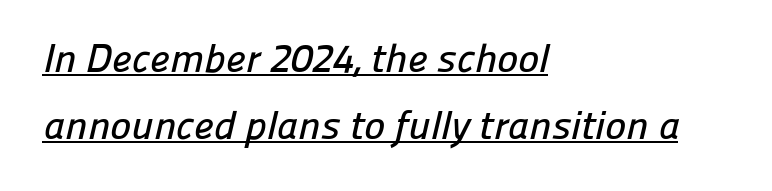
The image shows 40 px sans-serif type; set left-aligned, normal line spacing (1.67x), normal letter spacing, underlined; low stroke contrast and a medium x-height.
